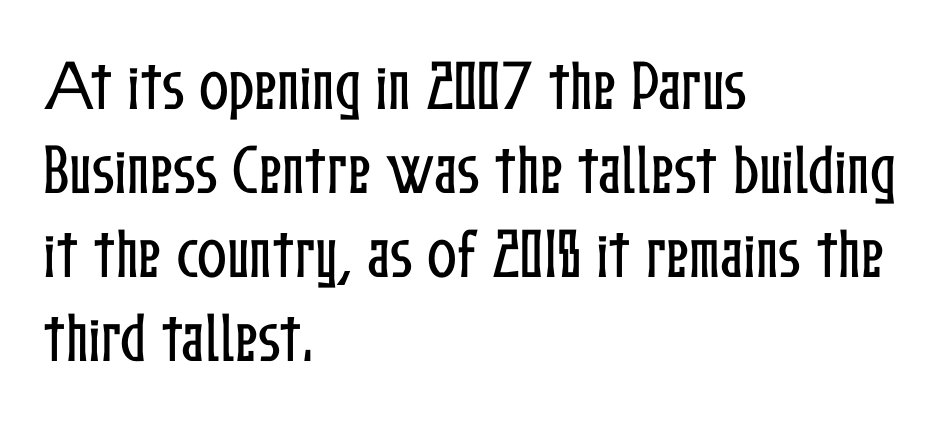
{"italic": "no", "width": "condensed", "stroke_contrast": "low", "x_height": "medium", "monospaced": "no", "underline": "no", "align": "left", "line_spacing": "normal", "line_spacing_ratio": 1.53, "letter_spacing": "normal", "letter_spacing_em": 0.0, "glyph_px": 55}
